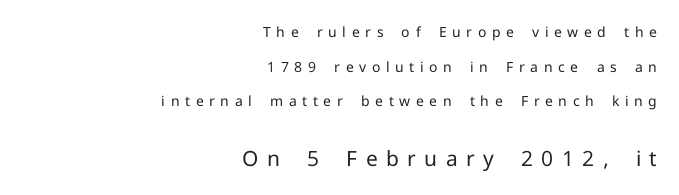
{"italic": "no", "bold": "no", "underline": "no", "align": "right", "line_spacing": "loose", "line_spacing_ratio": 2.47, "letter_spacing": "wide", "letter_spacing_em": 0.4, "larger_block": "second", "size_ratio": 1.5, "glyph_px": 21}
